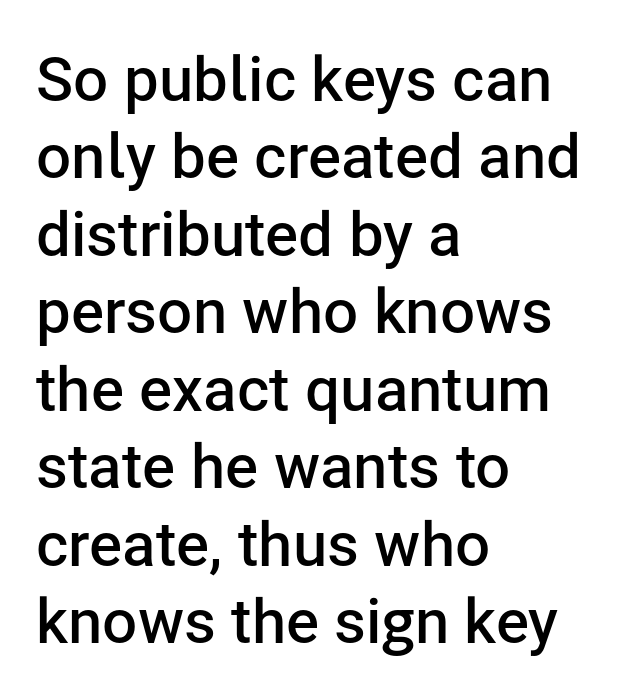
The image shows 62 px semibold sans-serif type, upright; set left-aligned, normal line spacing (1.25x), normal letter spacing, not underlined; low stroke contrast and a medium x-height.
